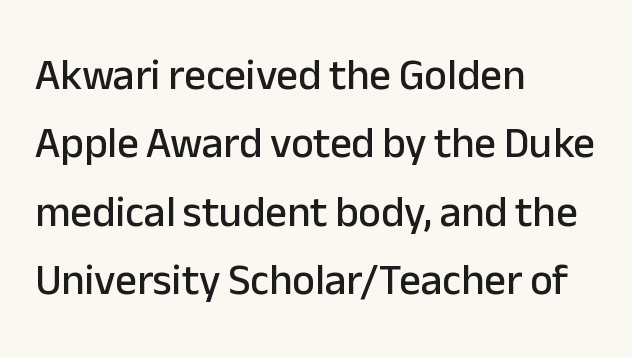
{"serif": "no", "italic": "no", "width": "normal", "stroke_contrast": "low", "x_height": "medium", "monospaced": "no", "underline": "no", "align": "left", "line_spacing": "normal", "line_spacing_ratio": 1.59, "letter_spacing": "normal", "letter_spacing_em": 0.0, "glyph_px": 43}
